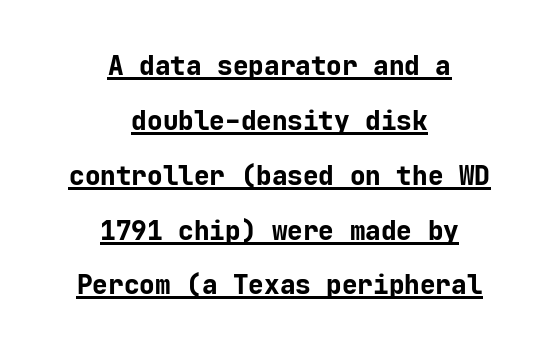
{"italic": "no", "bold": "yes", "underline": "yes", "align": "center", "line_spacing": "loose", "line_spacing_ratio": 2.11, "letter_spacing": "normal", "letter_spacing_em": 0.0, "glyph_px": 26}
